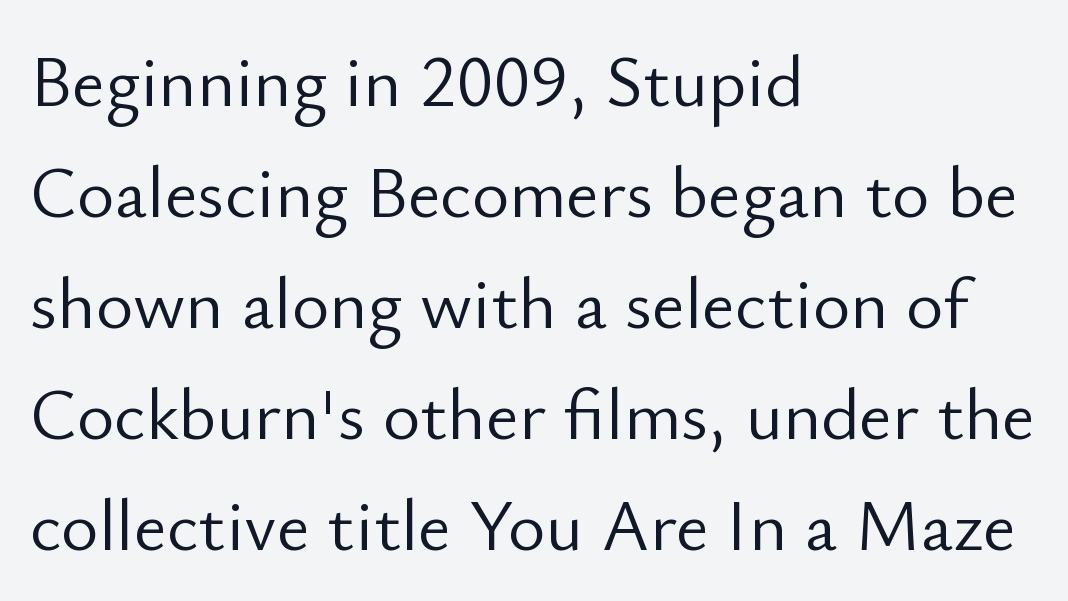
The image shows 72 px light sans-serif type, upright; set left-aligned, normal line spacing (1.54x), normal letter spacing, not underlined; low stroke contrast and a small x-height.
